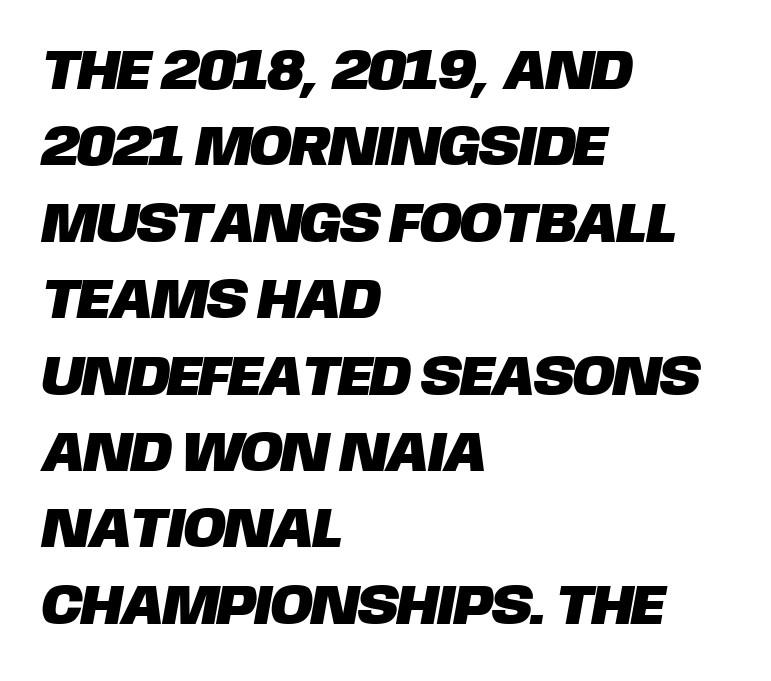
The image shows 57 px sans-serif type; set left-aligned, normal line spacing (1.34x), normal letter spacing, not underlined; low stroke contrast and a large x-height.
